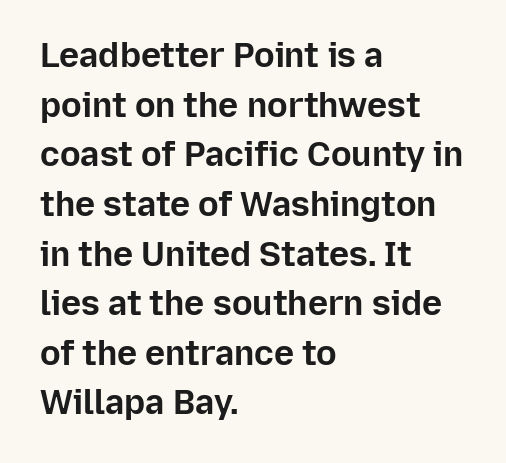
{"serif": "no", "italic": "no", "bold": "yes", "weight": "bold", "width": "normal", "stroke_contrast": "low", "x_height": "medium", "monospaced": "no", "underline": "no", "align": "left", "line_spacing": "normal", "line_spacing_ratio": 1.46, "letter_spacing": "normal", "letter_spacing_em": 0.0, "glyph_px": 34}
